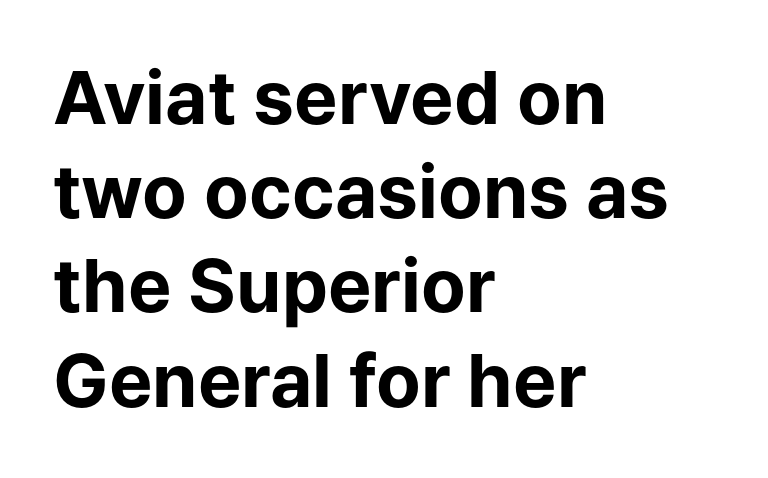
The image shows 73 px bold sans-serif type, upright; set left-aligned, normal line spacing (1.29x), normal letter spacing, not underlined; low stroke contrast and a medium x-height.
